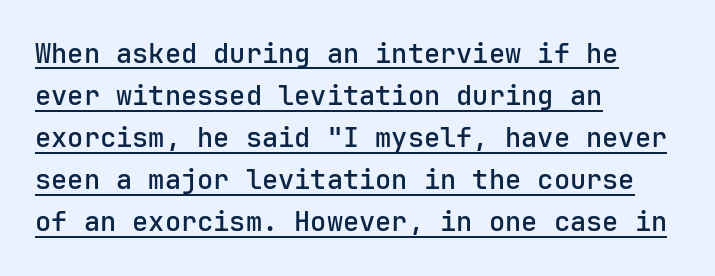
{"italic": "no", "bold": "semi", "underline": "yes", "align": "left", "line_spacing": "normal", "line_spacing_ratio": 1.56, "letter_spacing": "normal", "letter_spacing_em": 0.0, "glyph_px": 27}
